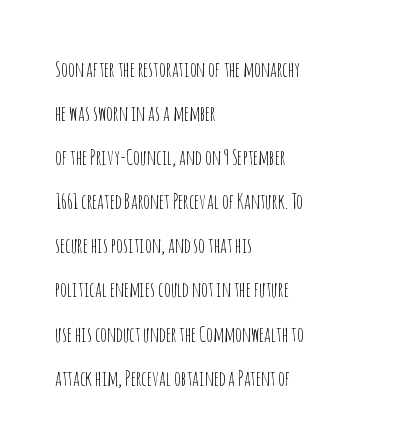
Bold? No — there's no thickening of the strokes. These lines stack with their left ends in a neat column. Underline: absent. The lettering stays uniformly vertical, giving the passage a roman look. Default kerning and tracking; the words read as compact shapes. The block of text is sparse from top to bottom, with ample space between rows.
